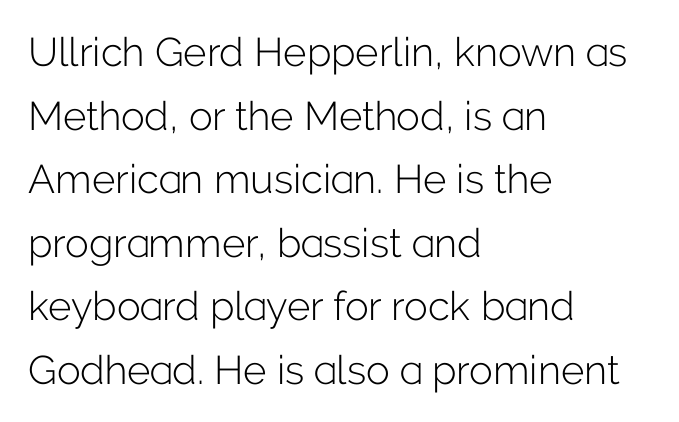
{"serif": "no", "italic": "no", "bold": "no", "weight": "light", "width": "normal", "stroke_contrast": "low", "x_height": "medium", "monospaced": "no", "underline": "no", "align": "left", "line_spacing": "normal", "line_spacing_ratio": 1.59, "letter_spacing": "normal", "letter_spacing_em": 0.0, "glyph_px": 40}
